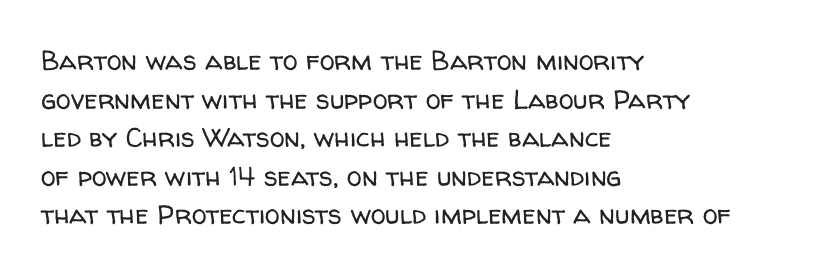
The image shows 27 px text type, upright; set left-aligned, normal line spacing (1.43x), normal letter spacing, not underlined.
